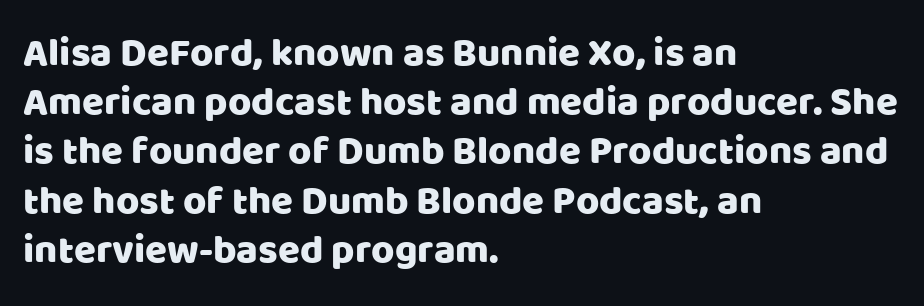
{"serif": "no", "italic": "no", "width": "normal", "stroke_contrast": "low", "x_height": "large", "monospaced": "no", "underline": "no", "align": "left", "line_spacing_ratio": 1.23, "letter_spacing": "normal", "letter_spacing_em": 0.0, "glyph_px": 40}
